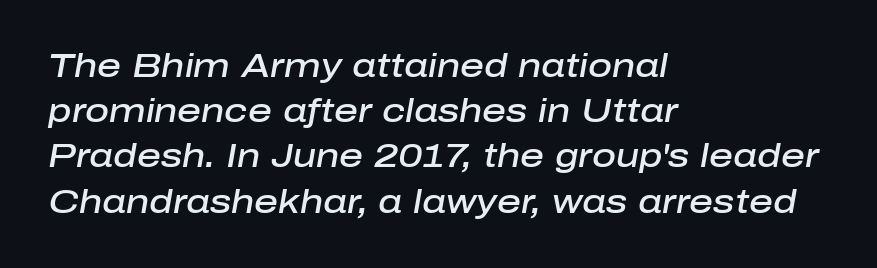
Firm but not heavy-handed strokes: this text is semibold. Looks like regular typesetting: each glyph gets only the width it needs. Bare-footed words on every line. The gaps between neighbouring characters are ordinary and unremarkable.
